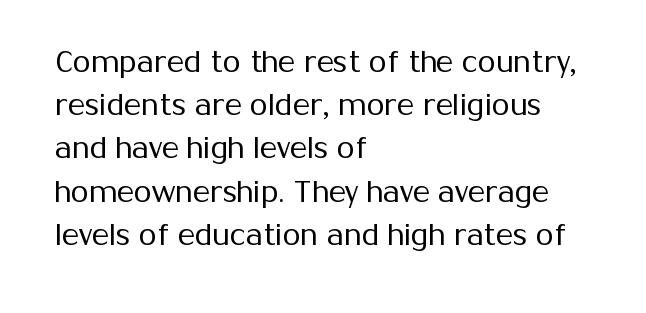
The image shows 29 px regular-weight sans-serif type, upright; set left-aligned, normal line spacing (1.49x), normal letter spacing, not underlined; medium stroke contrast and a medium x-height.
